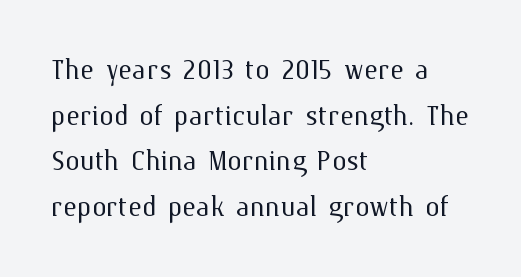
Upright lettering throughout. The line texture is even and compact thanks to regular tracking. The foot of each line stays bare and open. Each stroke keeps to a modest, everyday thickness or less. Do the characters align in a grid? No, the font is proportional. A student would call this left alignment; a typographer would say flush left, rag right.
